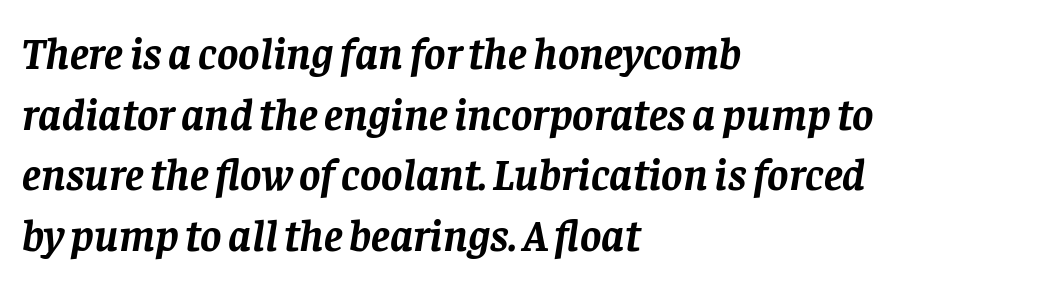
Q: Is the text bold? A: Yes.
Q: Is the text italic (slanted)? A: Yes, it leans right by about 8 degrees.
Q: Is the typeface a serif or a sans-serif typeface? A: Serif.
Q: Is the text underlined? A: No.
Q: How is the paragraph aligned? A: Left-aligned.
Q: Is the spacing between letters normal or unusually wide? A: Normal.
Q: Is the spacing between lines tight, normal or loose? A: Normal.
Q: Width (condensed, normal, or wide)? A: Normal.
Q: Stroke contrast? A: Low.
Q: x-height? A: Large.
Q: Monospaced? A: No.
